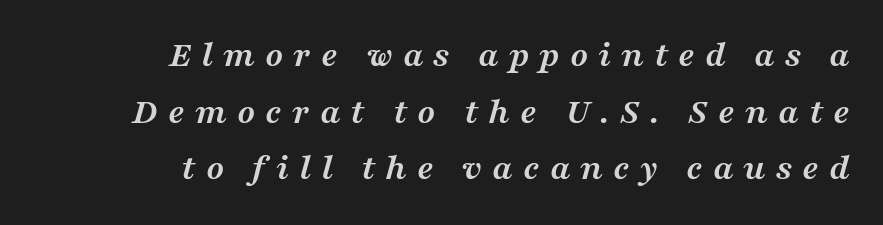
Observe the wide spacing: letters keep a clear distance from each other. Line spacing here is normal. Character widths vary here, with narrow letters taking less room than wide ones. Right-aligned paragraph, ragged on the left. The strip under each line holds only bare page.
